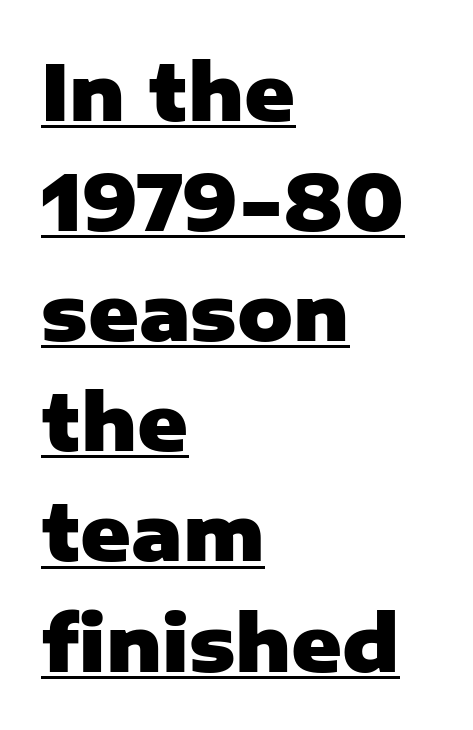
{"serif": "no", "italic": "no", "bold": "yes", "weight": "heavy", "width": "normal", "stroke_contrast": "low", "x_height": "medium", "monospaced": "no", "underline": "yes", "align": "left", "line_spacing": "normal", "line_spacing_ratio": 1.43, "letter_spacing": "normal", "letter_spacing_em": 0.0, "glyph_px": 77}
